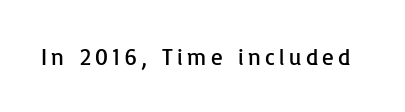
Honestly, there is no underline to notice here at all. This is roman type, the default non-slanted kind. Weight: not bold — regular or lighter.
